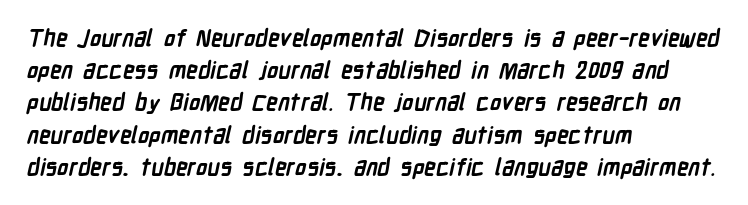
The paragraph shown leans on its left margin. The block of text has a typical density, with ordinary space between rows. Tracking value appears to be zero — textbook default spacing. Nobody drew a line under any word here. The typesetting leans heavy: a genuine bold.
